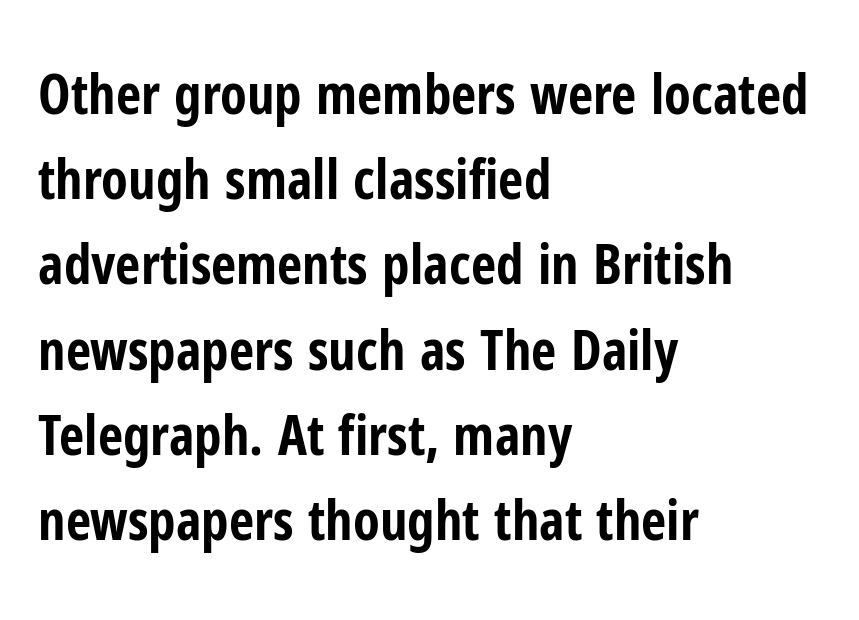
Q: Is the text bold? A: Yes.
Q: Is the text italic (slanted)? A: No, it is upright.
Q: Is the typeface a serif or a sans-serif typeface? A: Sans-serif.
Q: Is the text underlined? A: No.
Q: How is the paragraph aligned? A: Left-aligned.
Q: Is the spacing between letters normal or unusually wide? A: Normal.
Q: Is the spacing between lines tight, normal or loose? A: Normal.
Q: Width (condensed, normal, or wide)? A: Condensed.
Q: Stroke contrast? A: Low.
Q: x-height? A: Medium.
Q: Monospaced? A: No.
